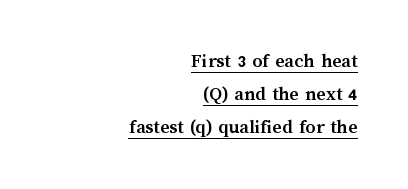
{"italic": "no", "bold": "yes", "underline": "yes", "align": "right", "line_spacing": "normal", "line_spacing_ratio": 1.66, "letter_spacing": "normal", "letter_spacing_em": 0.0, "glyph_px": 20}
